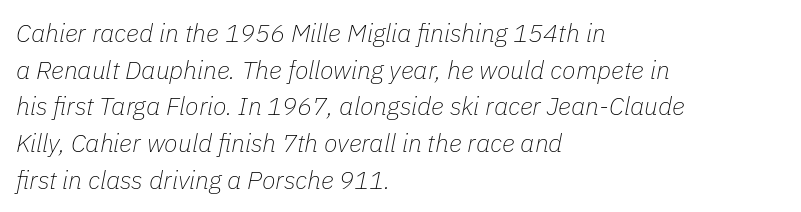
Which margin do the lines hug? The left one — the right edge is uneven. Spacing between characters is what you'd get straight out of the box. Tall strokes in this sample are angled rather than plumb. Glance below the letters and you will spot only blank space. The rows are spaced the way most documents space them.
